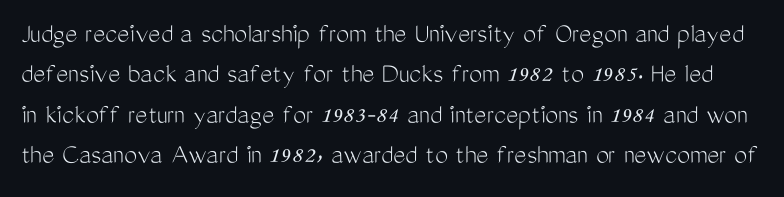
The image shows 29 px light, condensed sans-serif type, upright; set normal line spacing (1.39x), normal letter spacing, not underlined; medium stroke contrast and a medium x-height.
